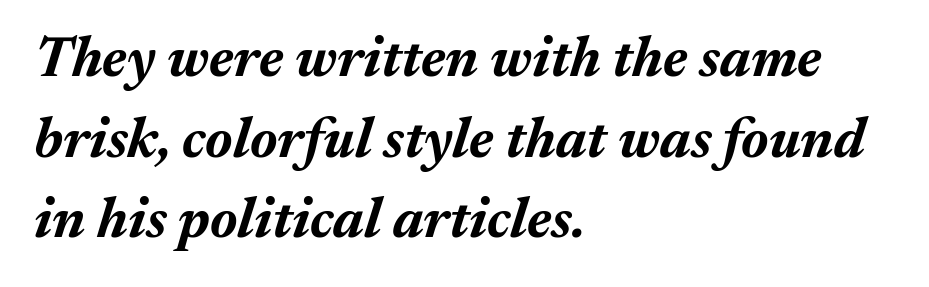
The image shows 56 px bold type, italic (leaning right); set left-aligned, normal line spacing (1.44x), normal letter spacing, not underlined; medium stroke contrast and a medium x-height.
